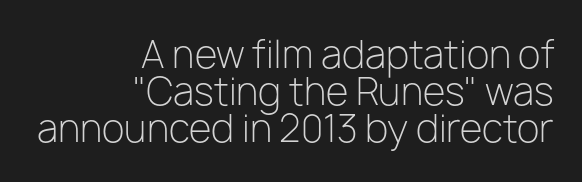
The image shows 37 px light sans-serif type, upright; set right-aligned, tight line spacing (1.0x), normal letter spacing, not underlined; low stroke contrast and a medium x-height.
